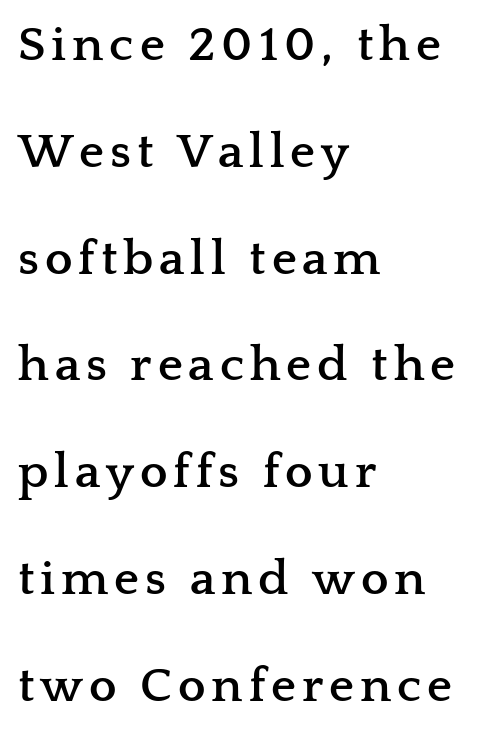
Q: Is the text bold? A: Yes.
Q: Is the text italic (slanted)? A: No, it is upright.
Q: Is the typeface a serif or a sans-serif typeface? A: Serif.
Q: Is the text underlined? A: No.
Q: How is the paragraph aligned? A: Left-aligned.
Q: Is the spacing between lines tight, normal or loose? A: Loose.
Q: Width (condensed, normal, or wide)? A: Wide.
Q: Stroke contrast? A: Low.
Q: x-height? A: Medium.
Q: Monospaced? A: No.
